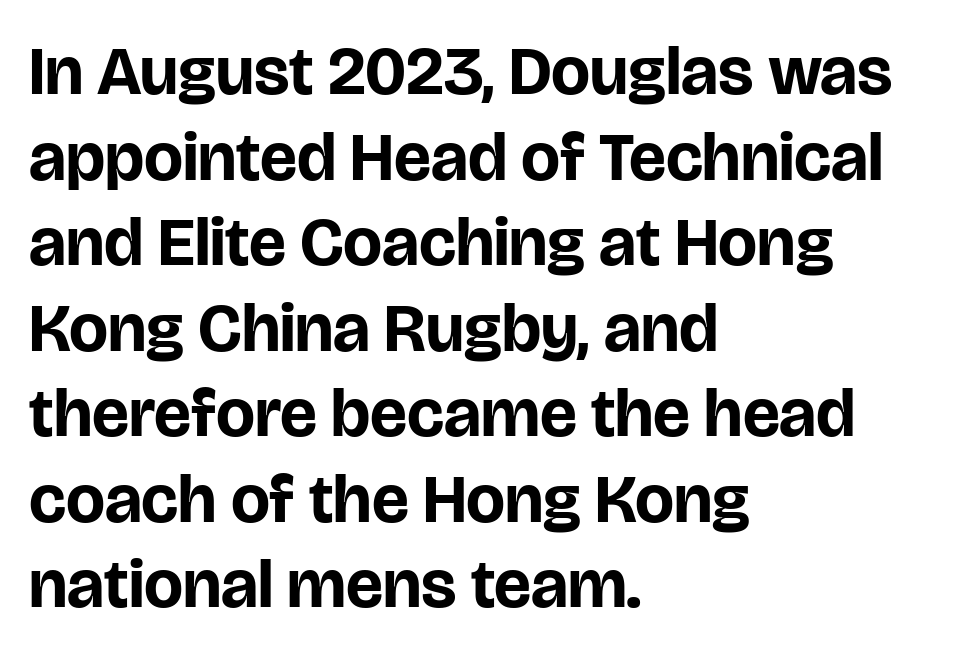
The image shows 69 px bold sans-serif type, upright; set left-aligned, line spacing 1.24x, normal letter spacing, not underlined; low stroke contrast and a large x-height.
